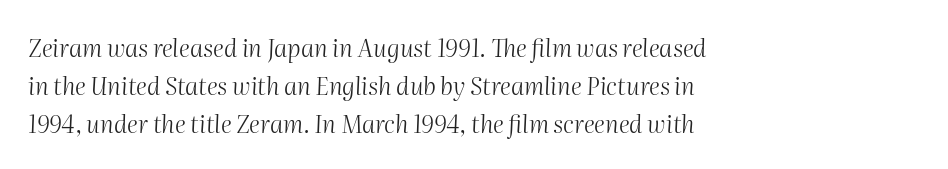
{"italic": "yes", "lean": "right", "slant_degrees": 2, "bold": "no", "underline": "no", "align": "left", "line_spacing": "normal", "line_spacing_ratio": 1.58, "letter_spacing": "normal", "letter_spacing_em": 0.0, "glyph_px": 24}
